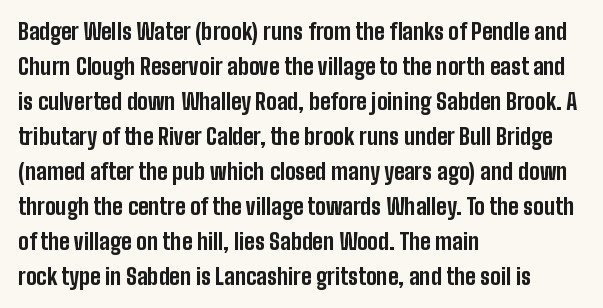
Q: Is the text bold? A: Yes.
Q: Is the text italic (slanted)? A: No, it is upright.
Q: Is the text underlined? A: No.
Q: How is the paragraph aligned? A: Left-aligned.
Q: Is the spacing between letters normal or unusually wide? A: Normal.
Q: Is the spacing between lines tight, normal or loose? A: Normal.
